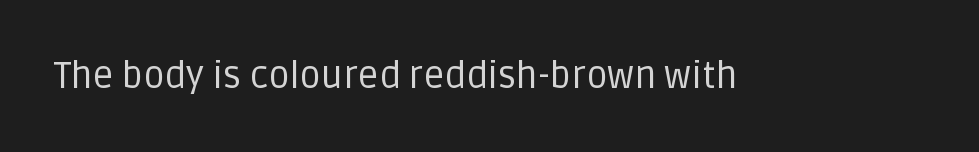
The image shows 37 px regular-weight sans-serif type, upright; set normal letter spacing, not underlined; low stroke contrast and a large x-height.
